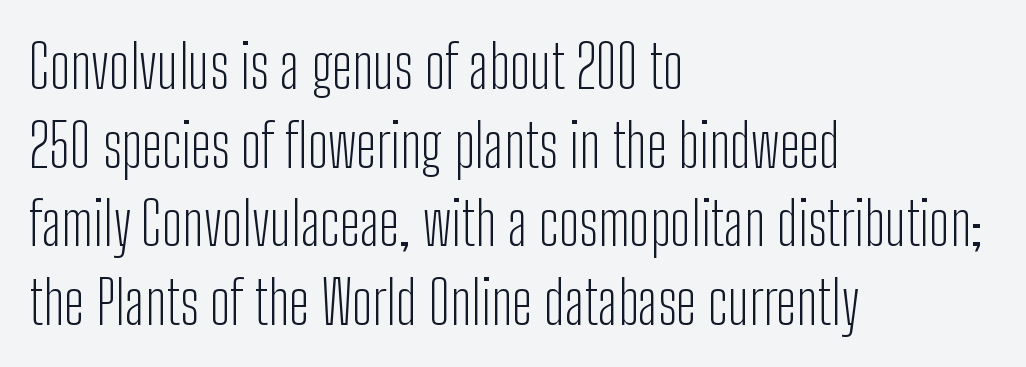
{"serif": "no", "italic": "no", "bold": "no", "weight": "light", "width": "condensed", "stroke_contrast": "low", "x_height": "medium", "monospaced": "no", "underline": "no", "align": "left", "line_spacing": "normal", "line_spacing_ratio": 1.31, "letter_spacing": "normal", "letter_spacing_em": 0.0, "glyph_px": 60}
